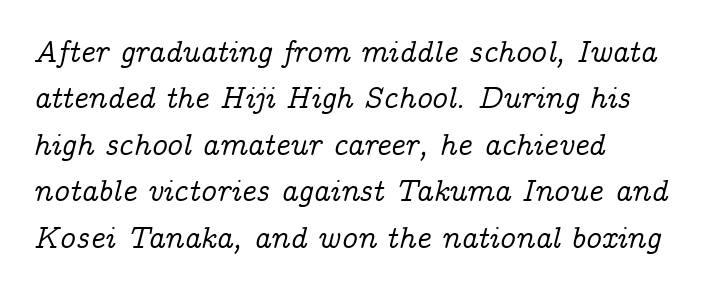
{"serif": "yes", "italic": "yes", "lean": "right", "slant_degrees": 14, "width": "normal", "stroke_contrast": "low", "x_height": "medium", "monospaced": "no", "underline": "no", "align": "left", "line_spacing": "normal", "line_spacing_ratio": 1.5, "letter_spacing": "normal", "letter_spacing_em": 0.0, "glyph_px": 31}
